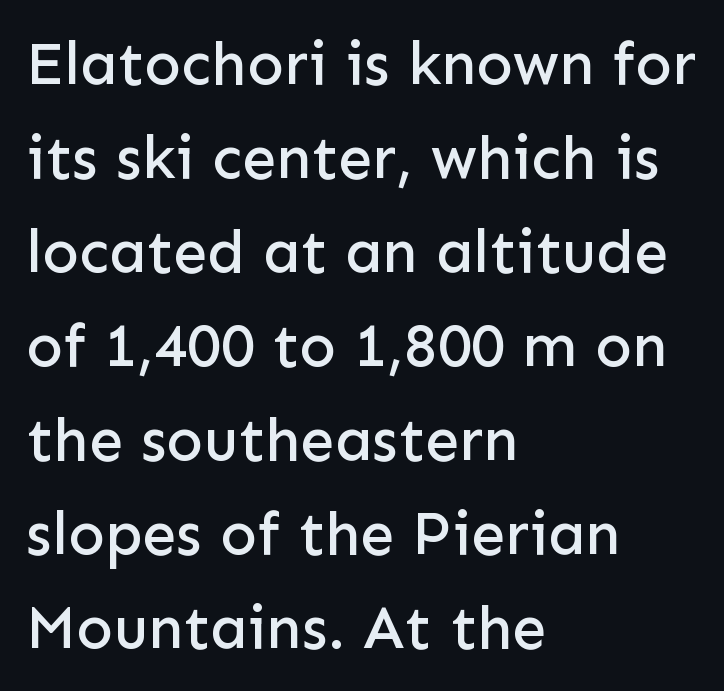
If you drew a ruler down the left edge, every line would touch it. The rendering keeps characters at their native spacing. The type sits square on the baseline with zero lean. The foot of each line stays bare and open.
